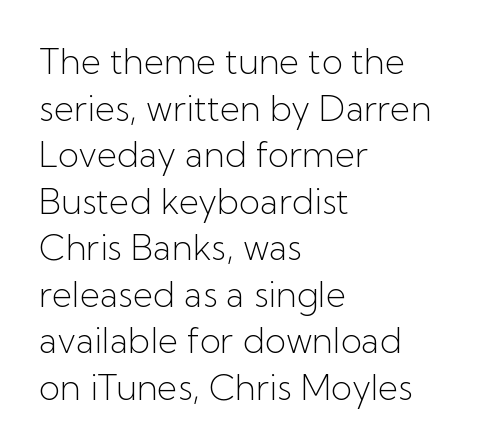
The image shows 35 px light sans-serif type, upright; set left-aligned, normal line spacing (1.33x), normal letter spacing, not underlined; low stroke contrast and a medium x-height.
